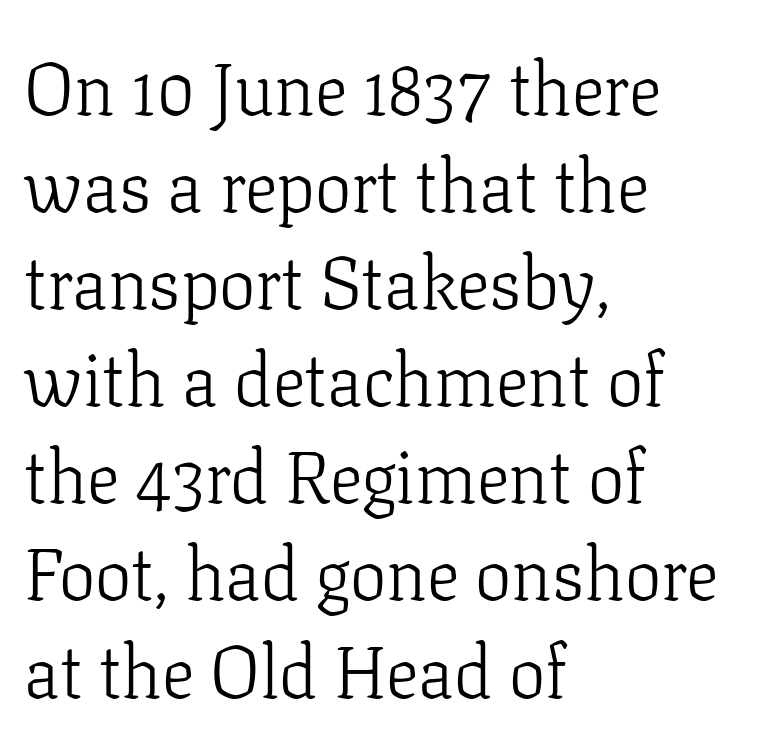
{"serif": "yes", "italic": "no", "bold": "no", "weight": "light", "width": "normal", "stroke_contrast": "low", "x_height": "medium", "monospaced": "no", "underline": "no", "align": "left", "line_spacing": "normal", "line_spacing_ratio": 1.33, "letter_spacing": "normal", "letter_spacing_em": 0.0, "glyph_px": 73}
